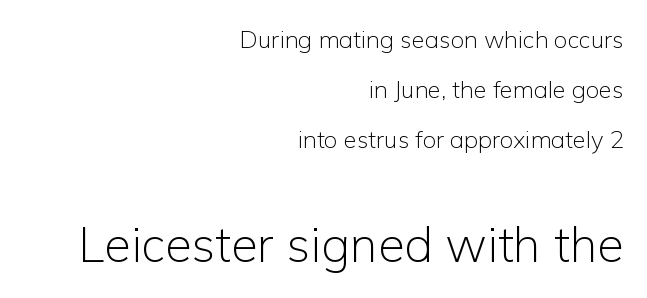
{"serif": "no", "italic": "no", "bold": "no", "weight": "light", "width": "normal", "stroke_contrast": "low", "x_height": "medium", "monospaced": "no", "underline": "no", "align": "right", "line_spacing": "loose", "line_spacing_ratio": 2.08, "letter_spacing": "normal", "letter_spacing_em": 0.0, "larger_block": "second", "size_ratio": 2.04, "glyph_px": 49}
